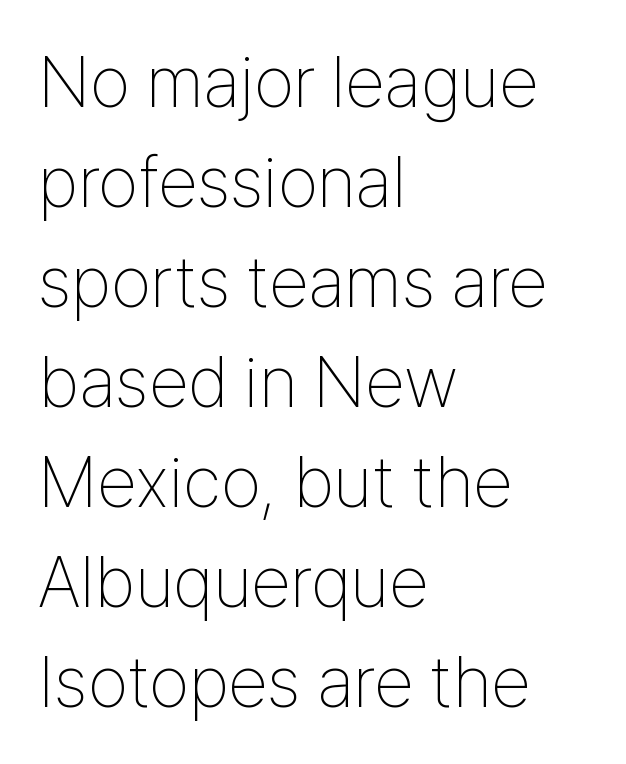
Q: Is the text bold? A: No.
Q: Is the text italic (slanted)? A: No, it is upright.
Q: Is the typeface a serif or a sans-serif typeface? A: Sans-serif.
Q: Is the text underlined? A: No.
Q: How is the paragraph aligned? A: Left-aligned.
Q: Is the spacing between letters normal or unusually wide? A: Normal.
Q: Is the spacing between lines tight, normal or loose? A: Normal.
Q: Width (condensed, normal, or wide)? A: Condensed.
Q: Stroke contrast? A: Low.
Q: x-height? A: Medium.
Q: Monospaced? A: No.
